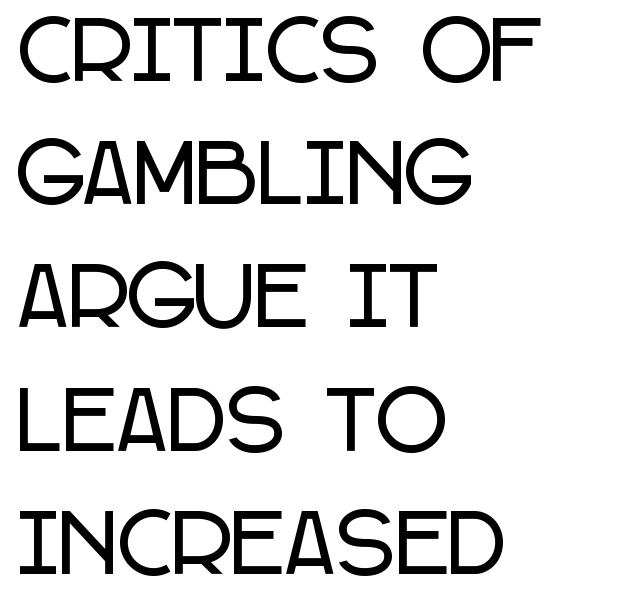
Q: Is the text italic (slanted)? A: No, it is upright.
Q: Is the typeface a serif or a sans-serif typeface? A: Sans-serif.
Q: Is the text underlined? A: No.
Q: How is the paragraph aligned? A: Left-aligned.
Q: Is the spacing between letters normal or unusually wide? A: Normal.
Q: Is the spacing between lines tight, normal or loose? A: Normal.
Q: Width (condensed, normal, or wide)? A: Condensed.
Q: Stroke contrast? A: Low.
Q: x-height? A: Large.
Q: Monospaced? A: No.
